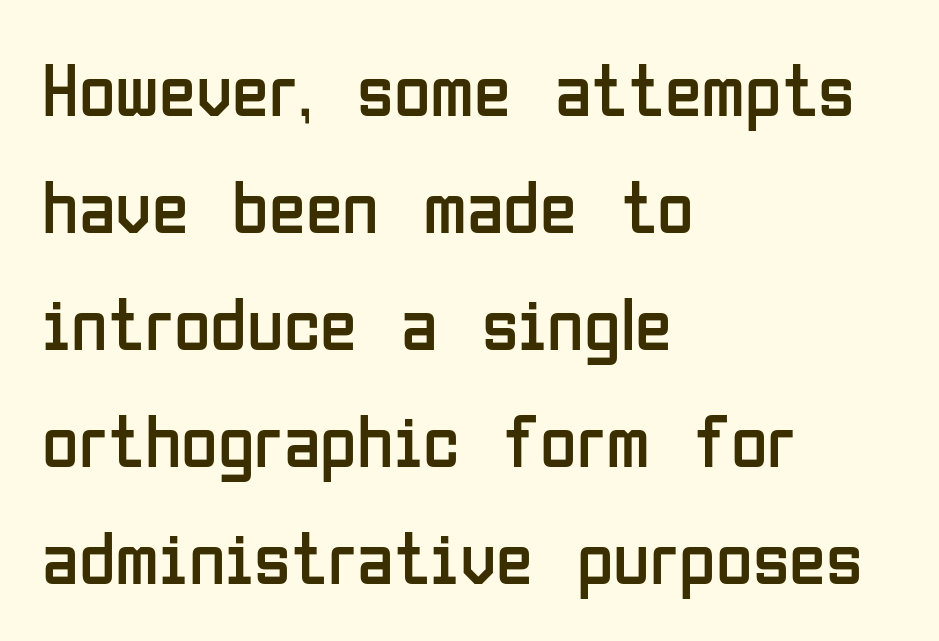
Q: Is the text bold? A: No.
Q: Is the text italic (slanted)? A: No, it is upright.
Q: Is the typeface a serif or a sans-serif typeface? A: Sans-serif.
Q: Is the text underlined? A: No.
Q: How is the paragraph aligned? A: Left-aligned.
Q: Is the spacing between letters normal or unusually wide? A: Normal.
Q: Is the spacing between lines tight, normal or loose? A: Normal.
Q: Width (condensed, normal, or wide)? A: Condensed.
Q: Stroke contrast? A: Low.
Q: x-height? A: Medium.
Q: Monospaced? A: No.
